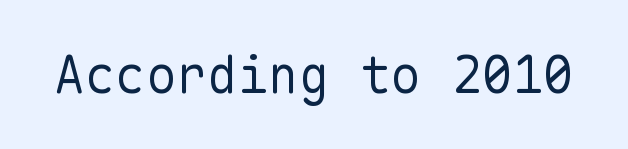
Nothing heavy about these letters — not bold at all. The foot of each line stays bare and open. What kind of face is this? One without serifs — a sans. The type sits square on the baseline with zero lean. Standard letterfit; no display-style spreading of the glyphs.
